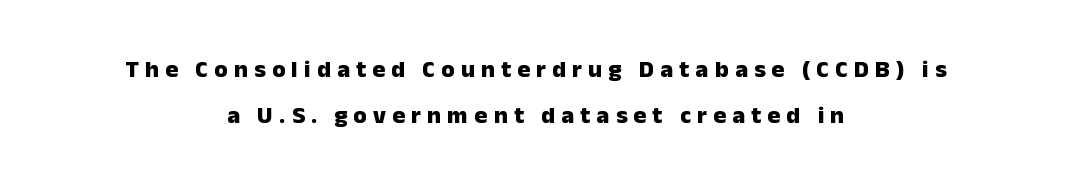
No italicization has been applied; the sample stays upright. Loose tracking; the words dissolve into strings of separated letters. A typesetter would call this leading open, well beyond the default. The space directly below the letters is spotless. The typesetter chose a symmetrical, centered arrangement here. On the weight axis this lands at bold, roughly 700.
